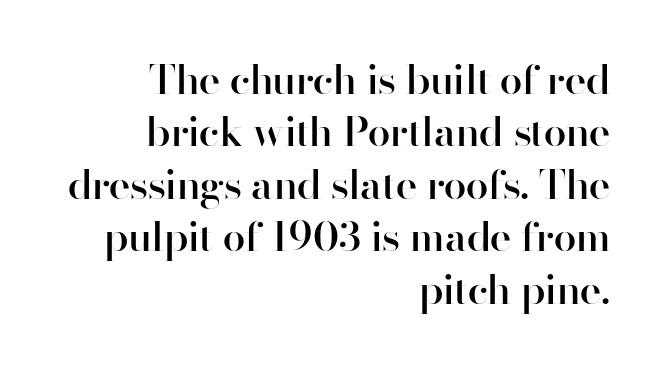
Q: Is the text bold? A: Semi-bold.
Q: Is the text italic (slanted)? A: No, it is upright.
Q: Is the typeface a serif or a sans-serif typeface? A: Sans-serif.
Q: Is the text underlined? A: No.
Q: How is the paragraph aligned? A: Right-aligned.
Q: Is the spacing between letters normal or unusually wide? A: Normal.
Q: Is the spacing between lines tight, normal or loose? A: Normal.
Q: Width (condensed, normal, or wide)? A: Normal.
Q: Stroke contrast? A: High.
Q: x-height? A: Small.
Q: Monospaced? A: No.
